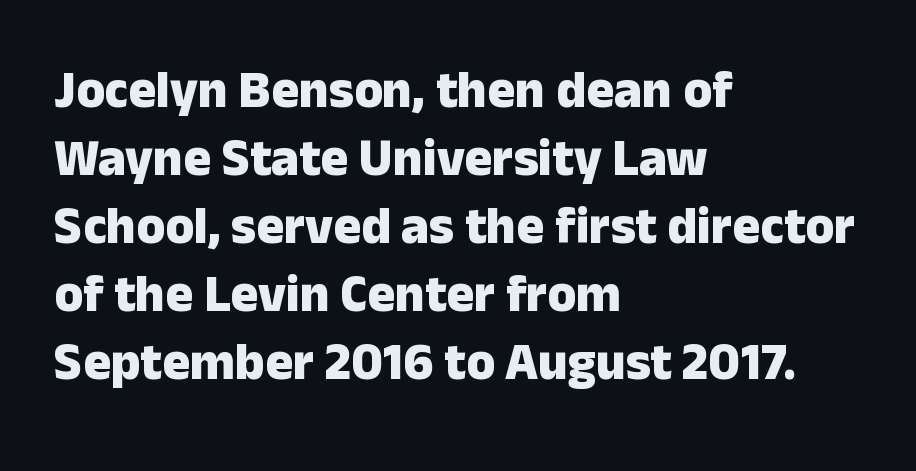
Q: Is the text bold? A: Yes.
Q: Is the text italic (slanted)? A: No, it is upright.
Q: Is the typeface a serif or a sans-serif typeface? A: Sans-serif.
Q: Is the text underlined? A: No.
Q: How is the paragraph aligned? A: Left-aligned.
Q: Is the spacing between letters normal or unusually wide? A: Normal.
Q: Is the spacing between lines tight, normal or loose? A: Normal.
Q: Width (condensed, normal, or wide)? A: Normal.
Q: Stroke contrast? A: Low.
Q: x-height? A: Medium.
Q: Monospaced? A: No.
